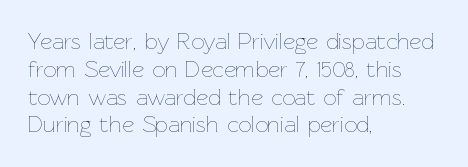
The image shows 23 px text type, upright; set left-aligned, line spacing 1.21x, normal letter spacing, not underlined.
